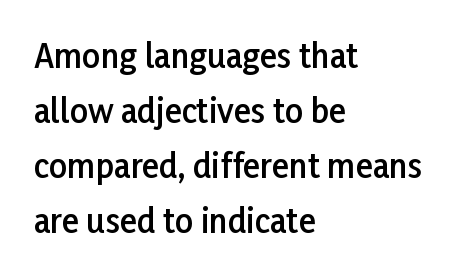
A semibold gives these letters moderate extra thickness, short of bold. No feet cap the strokes, marking this as sans-serif type. The rendering keeps characters at their native spacing. The passage shown is typed in a proportional face where columns would drift. Rendered with straight, roman letterforms. Decoration check: the copy has no underline.
